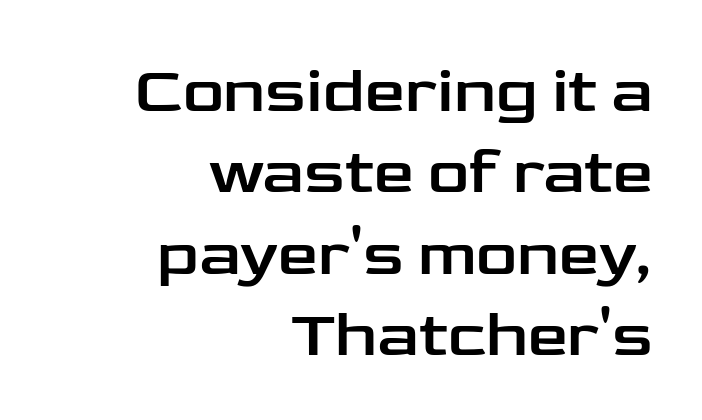
Q: Is the text italic (slanted)? A: No, it is upright.
Q: Is the typeface a serif or a sans-serif typeface? A: Sans-serif.
Q: Is the text underlined? A: No.
Q: How is the paragraph aligned? A: Right-aligned.
Q: Is the spacing between letters normal or unusually wide? A: Normal.
Q: Is the spacing between lines tight, normal or loose? A: Normal.
Q: Width (condensed, normal, or wide)? A: Wide.
Q: Stroke contrast? A: Low.
Q: x-height? A: Medium.
Q: Monospaced? A: No.
